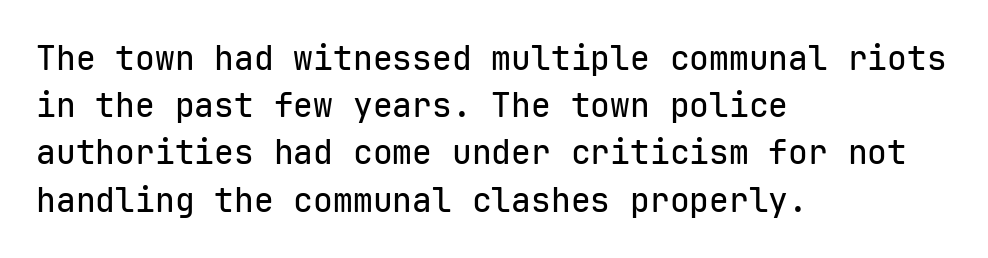
What kind of face is this? One without serifs — a sans. Letters rest on an invisible, unmarked baseline. Line spacing here is normal. The paragraph shown leans on its left margin. It's the straight-up-and-down kind of type. Look at the tracking — it's just the regular setting, nothing added.
